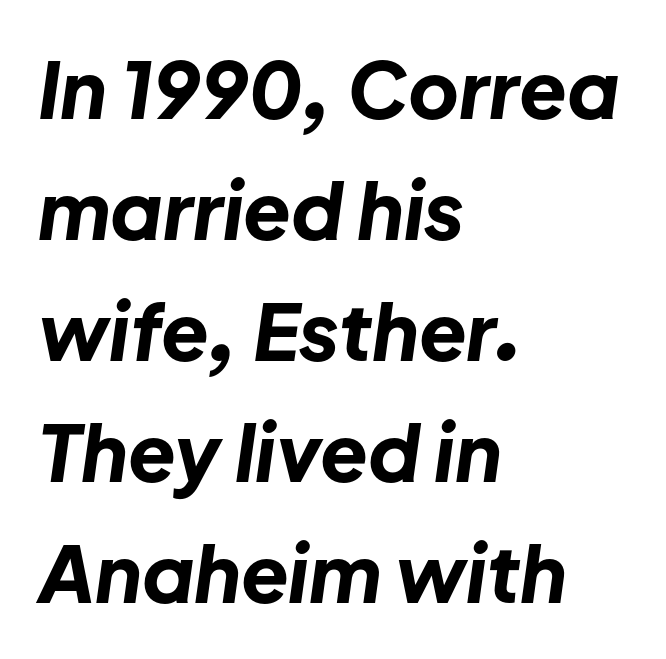
Character widths vary here, with narrow letters taking less room than wide ones. If you drew a ruler down the left edge, every line would touch it. The gap between lines stays unmarked. The line-height multiplier appears to be the usual default.
